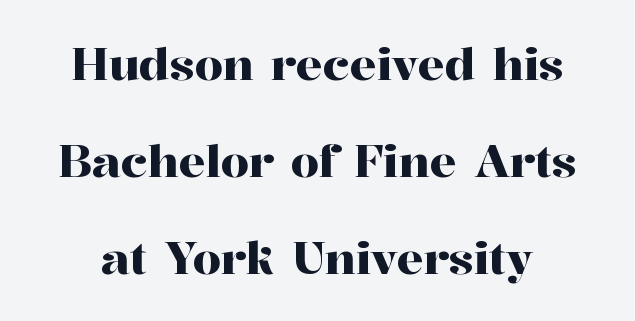
Q: Is the text italic (slanted)? A: No, it is upright.
Q: Is the typeface a serif or a sans-serif typeface? A: Serif.
Q: Is the text underlined? A: No.
Q: Is the spacing between letters normal or unusually wide? A: Normal.
Q: Is the spacing between lines tight, normal or loose? A: Loose.
Q: Width (condensed, normal, or wide)? A: Normal.
Q: Stroke contrast? A: High.
Q: x-height? A: Medium.
Q: Monospaced? A: No.
